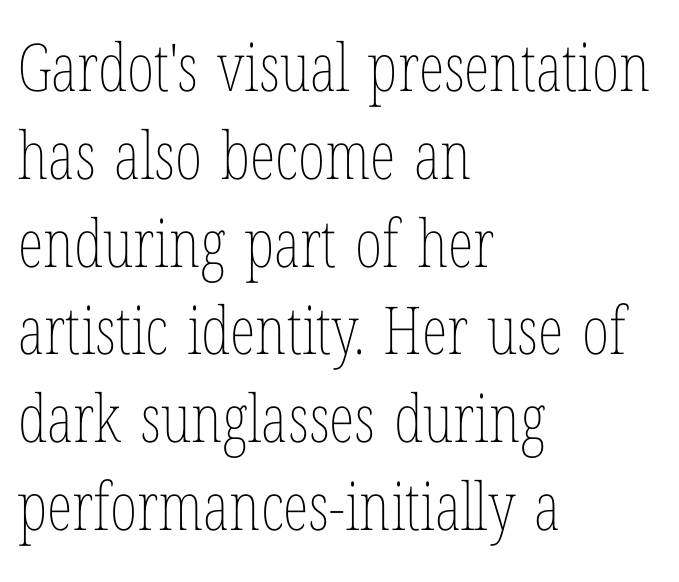
{"italic": "no", "bold": "no", "weight": "thin", "width": "condensed", "stroke_contrast": "low", "x_height": "medium", "monospaced": "no", "underline": "no", "align": "left", "line_spacing": "normal", "line_spacing_ratio": 1.33, "letter_spacing": "normal", "letter_spacing_em": 0.0, "glyph_px": 66}
